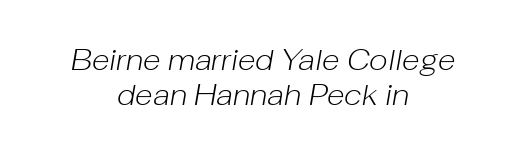
{"italic": "yes", "lean": "right", "slant_degrees": 10, "bold": "no", "weight": "light", "width": "normal", "stroke_contrast": "low", "x_height": "medium", "monospaced": "no", "underline": "no", "align": "center", "line_spacing_ratio": 1.2, "letter_spacing": "normal", "letter_spacing_em": 0.0, "glyph_px": 29}
